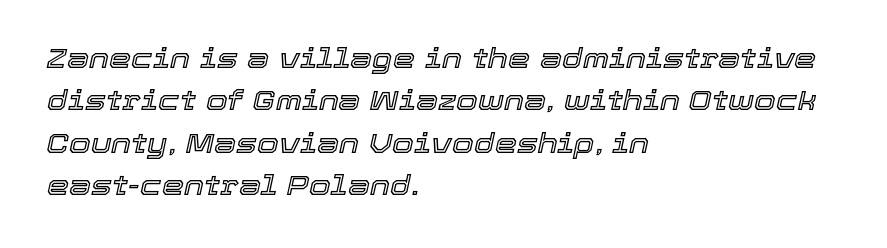
The image shows 28 px text type, italic (leaning right); set left-aligned, normal line spacing (1.51x), normal letter spacing, not underlined; a medium x-height.
